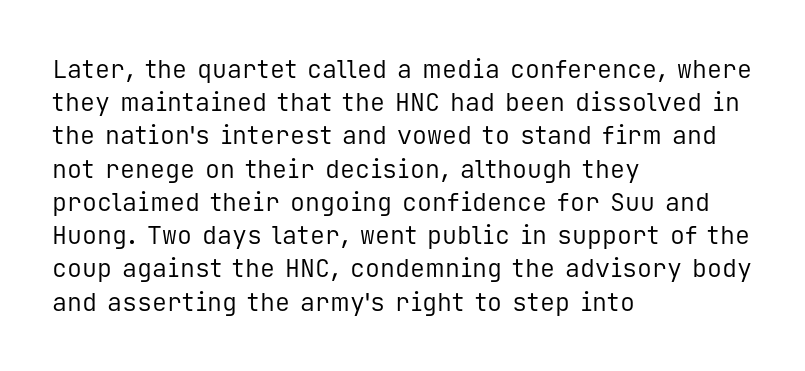
{"italic": "no", "bold": "no", "underline": "no", "align": "left", "line_spacing": "normal", "line_spacing_ratio": 1.33, "letter_spacing": "normal", "letter_spacing_em": 0.0, "glyph_px": 25}
